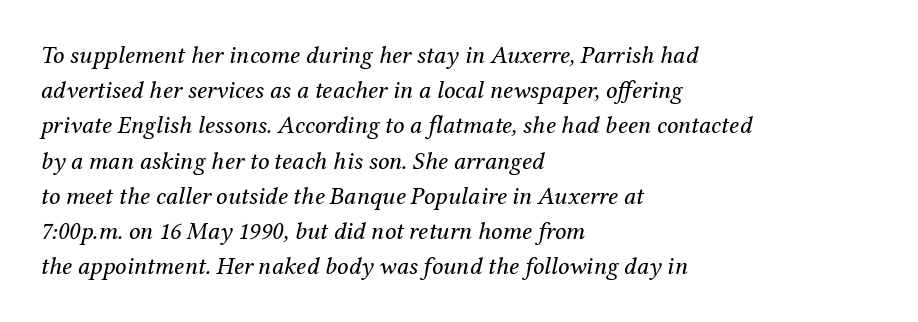
Quick note: italic. The foot of each line stays bare and open. Alignment: flush left. Heaviness? Minimal to ordinary, like unemphasized prose. Baseline-to-baseline distance is the conventional proportion of letter height. The line texture is even and compact thanks to regular tracking.
